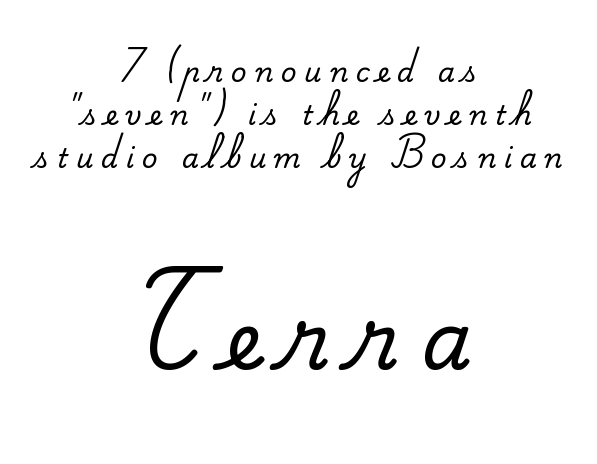
Q: Is the text italic (slanted)? A: Yes.
Q: Is the typeface a serif or a sans-serif typeface? A: Serif.
Q: Is the text underlined? A: No.
Q: How is the paragraph aligned? A: Centered.
Q: Is the spacing between letters normal or unusually wide? A: Unusually wide.
Q: Is the spacing between lines tight, normal or loose? A: Normal.
Q: Which block of text is set in a larger size, the first (top) or the second (bottom)? A: The second (bottom) one.
Q: Width (condensed, normal, or wide)? A: Normal.
Q: Stroke contrast? A: Medium.
Q: x-height? A: Small.
Q: Monospaced? A: No.
